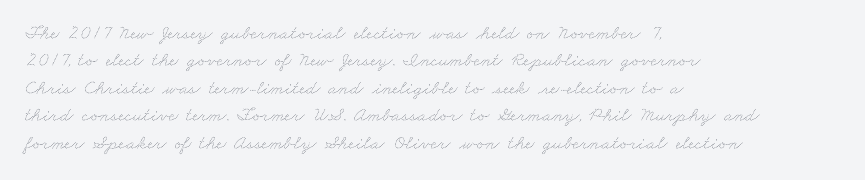
Q: Is the text bold? A: No.
Q: Is the text underlined? A: No.
Q: How is the paragraph aligned? A: Left-aligned.
Q: Is the spacing between letters normal or unusually wide? A: Normal.
Q: Is the spacing between lines tight, normal or loose? A: Normal.
